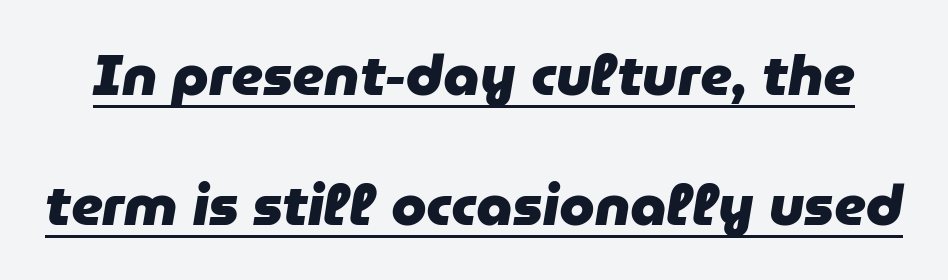
The image shows 57 px heavy type, italic (leaning right); set loose line spacing (2.28x), normal letter spacing, underlined; low stroke contrast and a medium x-height.
